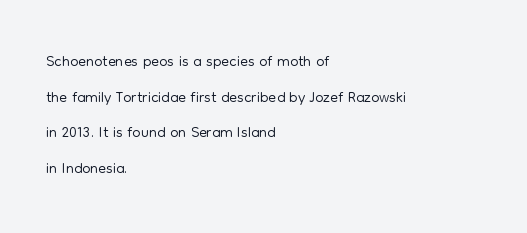
The image shows 23 px text type, upright; set left-aligned, normal line spacing (1.55x), normal letter spacing, not underlined.
